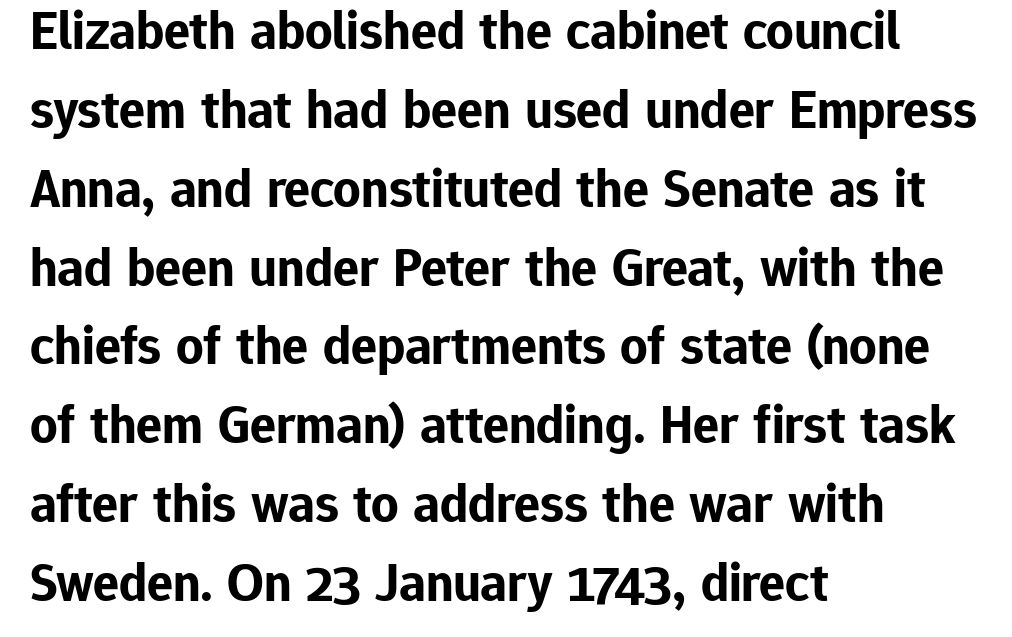
Does the lettering tilt? It doesn't — this is upright. How would I describe the line gaps? Plain and ordinary. Serifs: no, the terminals of the letterforms are clean. Weight: bold.
